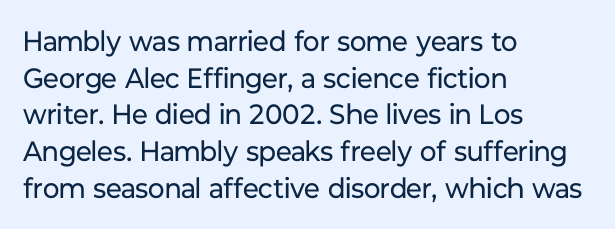
Q: Is the text bold? A: No.
Q: Is the text italic (slanted)? A: No, it is upright.
Q: Is the typeface a serif or a sans-serif typeface? A: Sans-serif.
Q: Is the text underlined? A: No.
Q: How is the paragraph aligned? A: Left-aligned.
Q: Is the spacing between letters normal or unusually wide? A: Normal.
Q: Is the spacing between lines tight, normal or loose? A: Normal.
Q: Width (condensed, normal, or wide)? A: Normal.
Q: Stroke contrast? A: Low.
Q: x-height? A: Medium.
Q: Monospaced? A: No.
